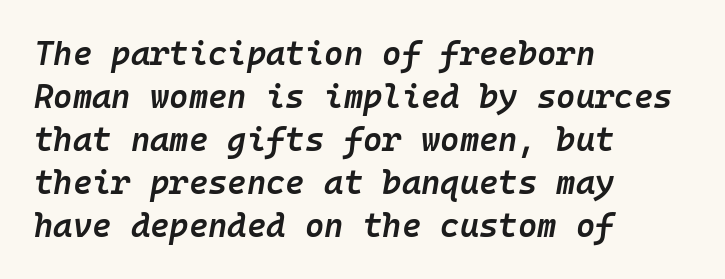
If you measured baseline to baseline, you'd find a middling distance. Tall strokes in this sample are angled rather than plumb. The typesetter chose a ragged-right arrangement here. A typesetter would call this monospace, since all characters share one set width. The strokes are fattened partway — semibold, not bold.
